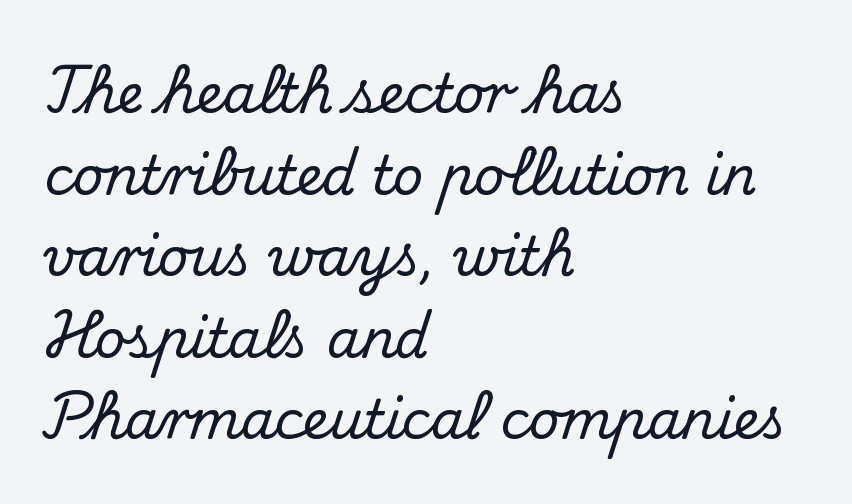
Q: Is the text italic (slanted)? A: Yes.
Q: Is the typeface a serif or a sans-serif typeface? A: Serif.
Q: Is the text underlined? A: No.
Q: How is the paragraph aligned? A: Left-aligned.
Q: Is the spacing between letters normal or unusually wide? A: Normal.
Q: Is the spacing between lines tight, normal or loose? A: Normal.
Q: Width (condensed, normal, or wide)? A: Normal.
Q: Stroke contrast? A: Medium.
Q: x-height? A: Small.
Q: Monospaced? A: No.
